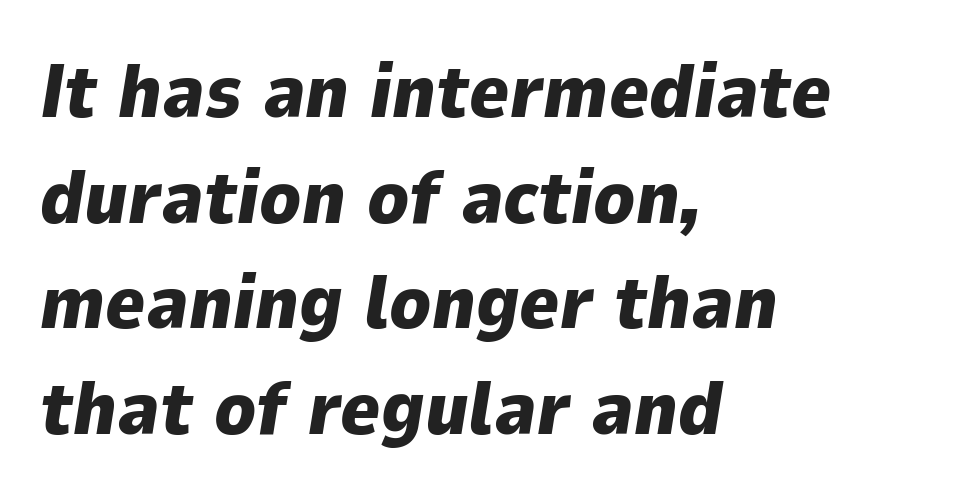
Compared with an ordinary text face, these strokes are far heavier — a full bold. The space directly below the letters is spotless. The rendering keeps characters at their native spacing. These lines are rendered in a variable-pitch font. A student would call this left alignment; a typographer would say flush left, rag right. Characters are canted at an angle relative to the baseline's perpendicular.
